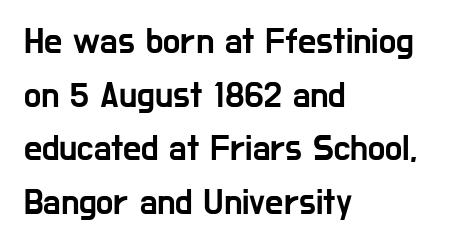
Spacing between characters is what you'd get straight out of the box. The letters carry no serifs — their stems end cleanly without finishing strokes. Each row of text sits above clean, open space. This sample has the flowing, uneven cadence of proportional lettering. Reading down the block, your eye returns to a fixed left position each line. Does the lettering tilt? It doesn't — this is upright.
